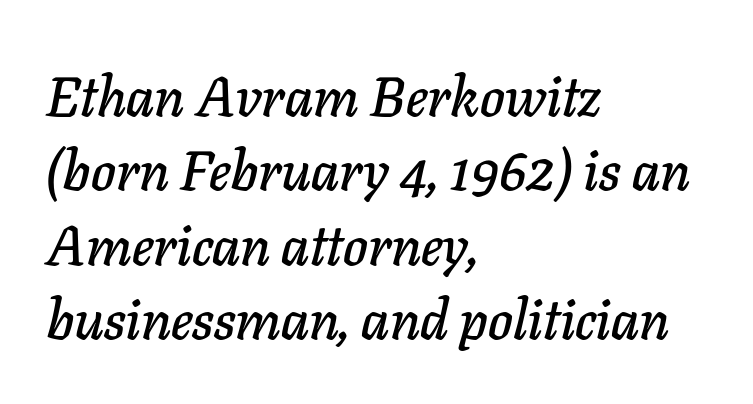
Q: Is the text italic (slanted)? A: Yes, it leans right by about 11 degrees.
Q: Is the text underlined? A: No.
Q: How is the paragraph aligned? A: Left-aligned.
Q: Is the spacing between letters normal or unusually wide? A: Normal.
Q: Is the spacing between lines tight, normal or loose? A: Normal.
Q: Width (condensed, normal, or wide)? A: Normal.
Q: Stroke contrast? A: Low.
Q: x-height? A: Medium.
Q: Monospaced? A: No.
